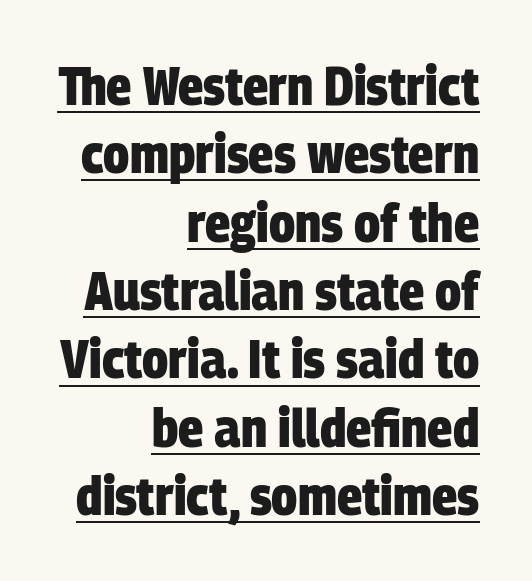
{"serif": "no", "bold": "yes", "weight": "heavy", "width": "condensed", "stroke_contrast": "low", "x_height": "large", "monospaced": "no", "underline": "yes", "align": "right", "line_spacing": "normal", "line_spacing_ratio": 1.29, "letter_spacing": "normal", "letter_spacing_em": 0.0, "glyph_px": 53}
